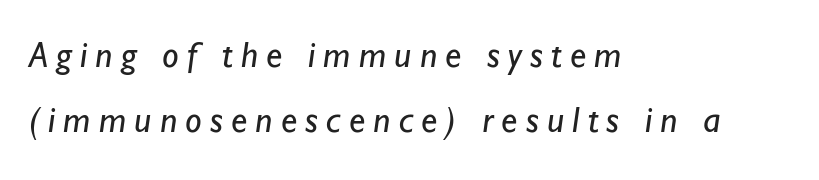
{"serif": "no", "bold": "no", "weight": "regular", "width": "normal", "stroke_contrast": "low", "x_height": "small", "monospaced": "no", "underline": "no", "align": "left", "line_spacing_ratio": 1.75, "letter_spacing": "wide", "letter_spacing_em": 0.22, "glyph_px": 37}
